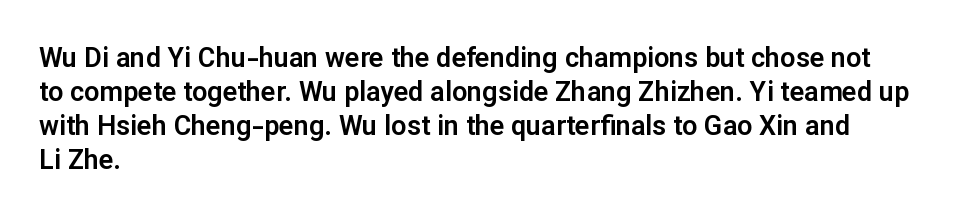
{"italic": "no", "underline": "no", "align": "left", "line_spacing": "normal", "line_spacing_ratio": 1.26, "letter_spacing": "normal", "letter_spacing_em": 0.0, "glyph_px": 27}
